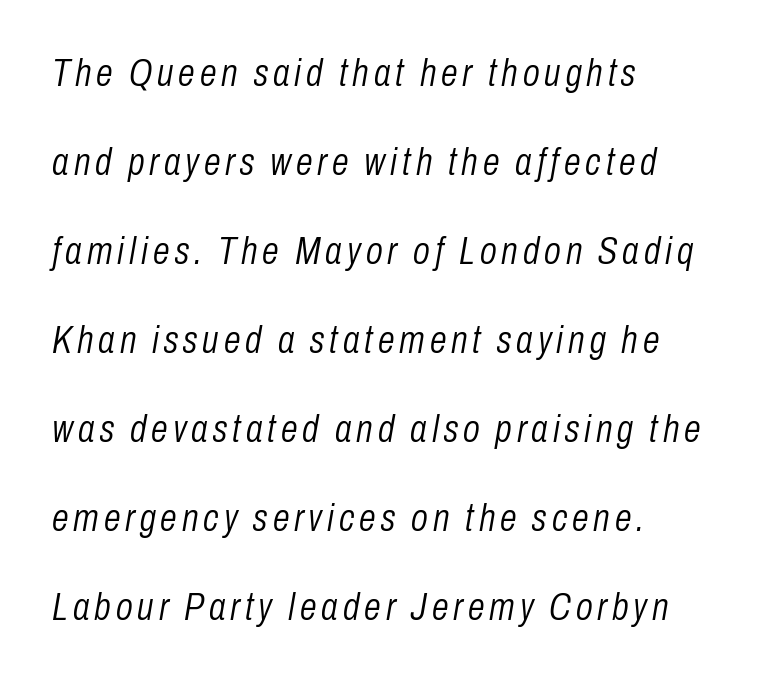
{"italic": "yes", "lean": "right", "slant_degrees": 10, "bold": "no", "weight": "light", "width": "condensed", "stroke_contrast": "low", "x_height": "medium", "monospaced": "no", "underline": "no", "align": "left", "line_spacing": "loose", "line_spacing_ratio": 2.34, "glyph_px": 38}
